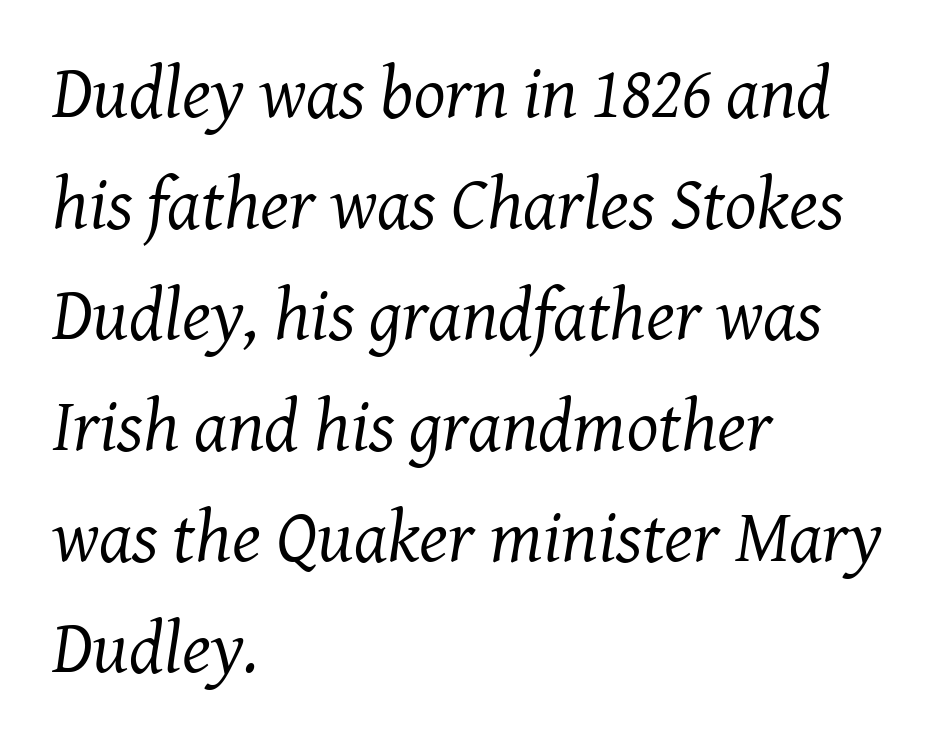
The image shows 74 px regular-weight serif type, italic (leaning right); set left-aligned, normal line spacing (1.5x), normal letter spacing, not underlined; medium stroke contrast and a medium x-height.
